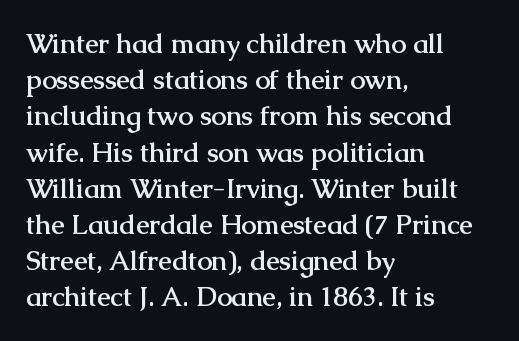
Q: Is the text bold? A: Yes.
Q: Is the text italic (slanted)? A: No, it is upright.
Q: Is the text underlined? A: No.
Q: How is the paragraph aligned? A: Left-aligned.
Q: Is the spacing between letters normal or unusually wide? A: Normal.
Q: Is the spacing between lines tight, normal or loose? A: Normal.
